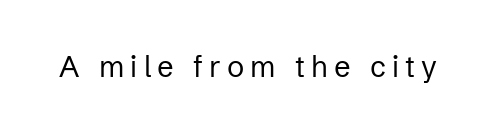
The face used here is proportionally spaced, like ordinary book or web type. The weight tops out at a normal text grade. Do the letters lean? They stand straight. Underline: absent. You could only call the tracking loose — the letters float apart.
